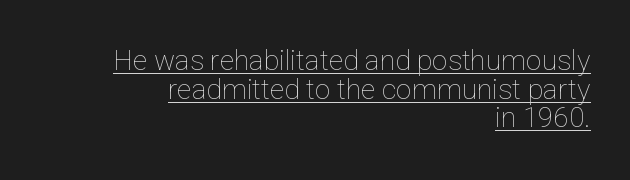
The image shows 28 px thin type, upright; set right-aligned, tight line spacing (1.02x), normal letter spacing, underlined; low stroke contrast and a medium x-height.
